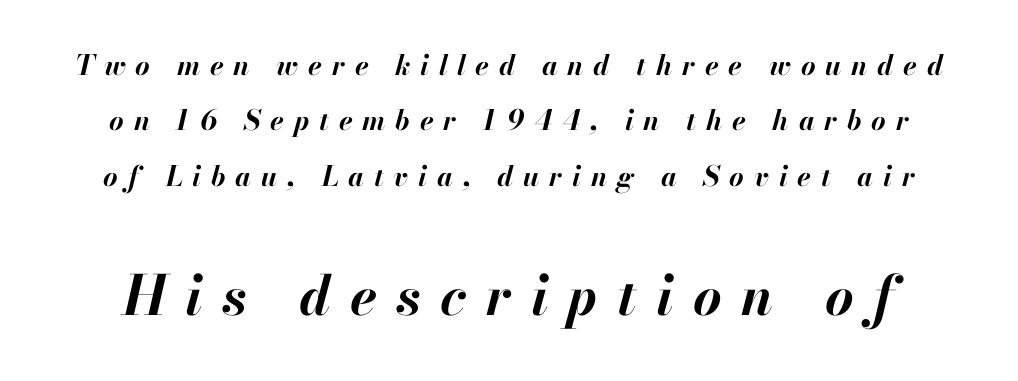
The image shows 55 px bold type, italic (leaning right); set loose line spacing (1.98x), unusually wide letter spacing (+0.35 em), not underlined; the second (bottom) block is 1.96x larger; high stroke contrast and a small x-height.
